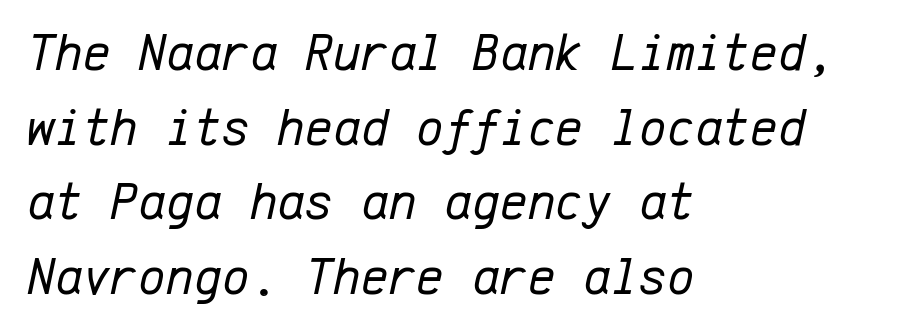
Heaviness? Minimal to ordinary, like unemphasized prose. Descender tails drop into unmarked territory. This is oblique type, the kind used for emphasis or titles. Think of a typewriter: that constant character pitch is what you see here. The passage shown stacks its lines at a standard gap. Between one letter and the next there's only the usual sliver of space.
